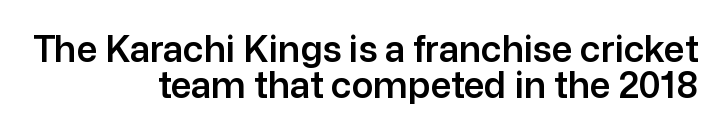
Q: Is the text italic (slanted)? A: No, it is upright.
Q: Is the typeface a serif or a sans-serif typeface? A: Sans-serif.
Q: Is the text underlined? A: No.
Q: How is the paragraph aligned? A: Right-aligned.
Q: Is the spacing between letters normal or unusually wide? A: Normal.
Q: Is the spacing between lines tight, normal or loose? A: Tight.
Q: Width (condensed, normal, or wide)? A: Normal.
Q: Stroke contrast? A: Low.
Q: x-height? A: Medium.
Q: Monospaced? A: No.
